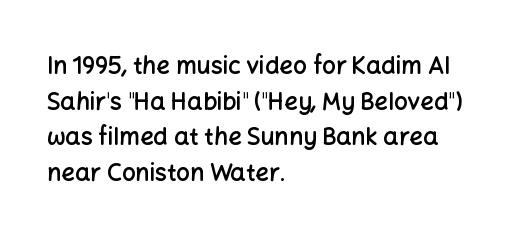
A semibold gives these letters moderate extra thickness, short of bold. Line spacing here is normal. Short note: letters normally spaced. Designer's note — italics off, roman on. A clean baseline with only descenders dipping below it. Line beginnings align vertically; line endings do not.
